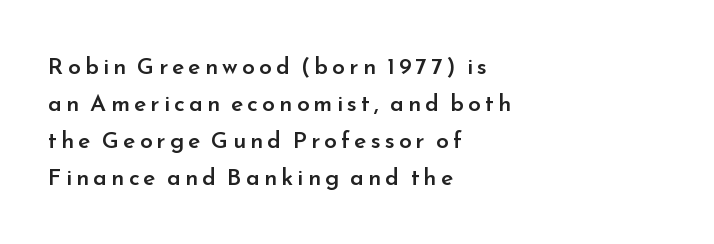
{"italic": "no", "bold": "semi", "underline": "no", "align": "left", "line_spacing": "normal", "line_spacing_ratio": 1.61, "glyph_px": 23}
